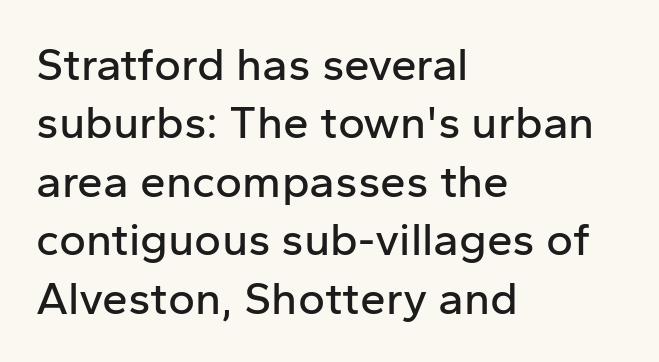
Notice how the stems are strictly vertical — no italics here. Regarding leading, the lines here are spaced in the standard way. Does the type have serifs? No, each stem ends abruptly. Only glyphs here, with clear space below each row. Is the letter spacing exaggerated? No — it looks like the ordinary default. Caption: multi-line text, flush left, ragged right.
